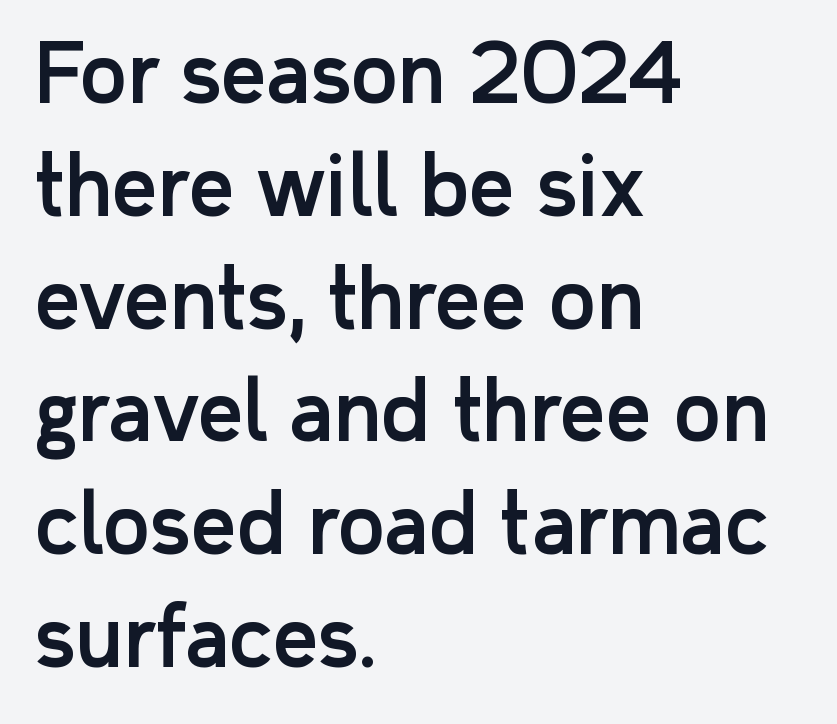
Q: Is the text italic (slanted)? A: No, it is upright.
Q: Is the typeface a serif or a sans-serif typeface? A: Sans-serif.
Q: Is the text underlined? A: No.
Q: How is the paragraph aligned? A: Left-aligned.
Q: Is the spacing between letters normal or unusually wide? A: Normal.
Q: Is the spacing between lines tight, normal or loose? A: Normal.
Q: Width (condensed, normal, or wide)? A: Normal.
Q: Stroke contrast? A: Low.
Q: x-height? A: Medium.
Q: Monospaced? A: No.
